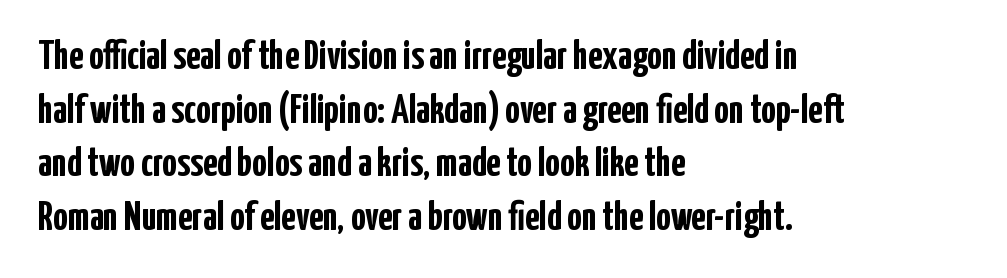
{"serif": "no", "italic": "no", "bold": "yes", "weight": "semibold", "width": "condensed", "stroke_contrast": "low", "x_height": "medium", "monospaced": "no", "underline": "no", "align": "left", "line_spacing": "normal", "line_spacing_ratio": 1.31, "letter_spacing": "normal", "letter_spacing_em": 0.0, "glyph_px": 41}
